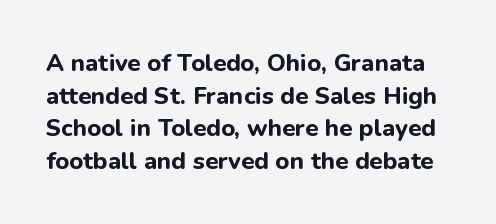
{"italic": "no", "bold": "yes", "underline": "no", "line_spacing": "normal", "line_spacing_ratio": 1.36, "letter_spacing": "normal", "letter_spacing_em": 0.0, "glyph_px": 24}
